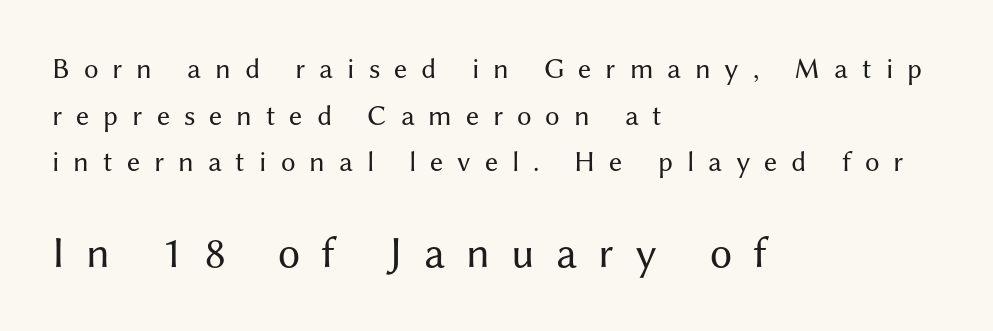
{"serif": "no", "italic": "no", "bold": "no", "weight": "regular", "width": "normal", "stroke_contrast": "medium", "x_height": "medium", "monospaced": "no", "underline": "no", "align": "left", "line_spacing": "normal", "line_spacing_ratio": 1.61, "letter_spacing": "wide", "letter_spacing_em": 0.48, "larger_block": "second", "size_ratio": 1.52, "glyph_px": 44}
